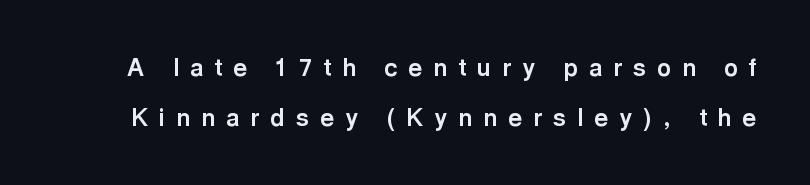
Q: Is the text bold? A: Yes.
Q: Is the text italic (slanted)? A: No, it is upright.
Q: Is the text underlined? A: No.
Q: Is the spacing between letters normal or unusually wide? A: Unusually wide.
Q: Is the spacing between lines tight, normal or loose? A: Loose.
